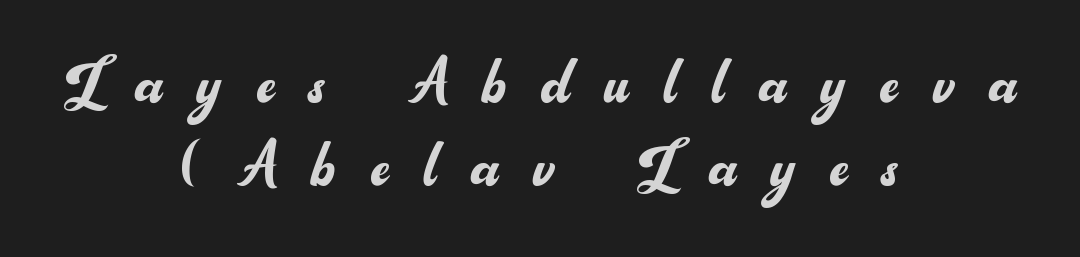
The image shows 79 px regular-weight sans-serif type; set centered, tight line spacing (1.05x), unusually wide letter spacing (+0.44 em), not underlined; medium stroke contrast and a small x-height.
